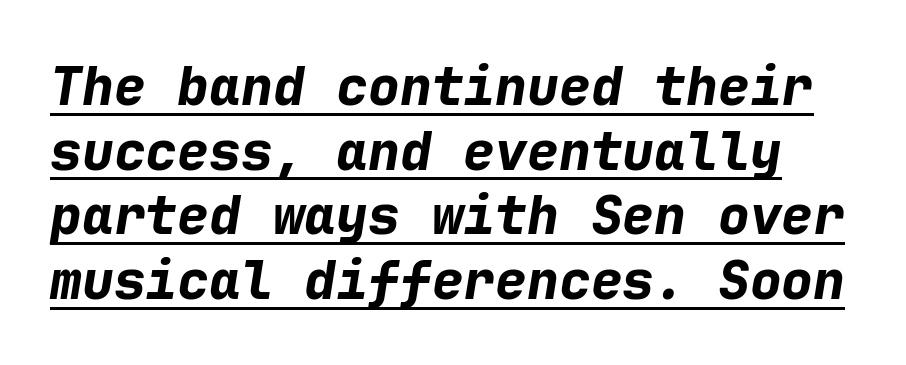
The image shows 53 px bold type, italic (leaning right), monospaced; set line spacing 1.22x, normal letter spacing, underlined; low stroke contrast and a medium x-height.
